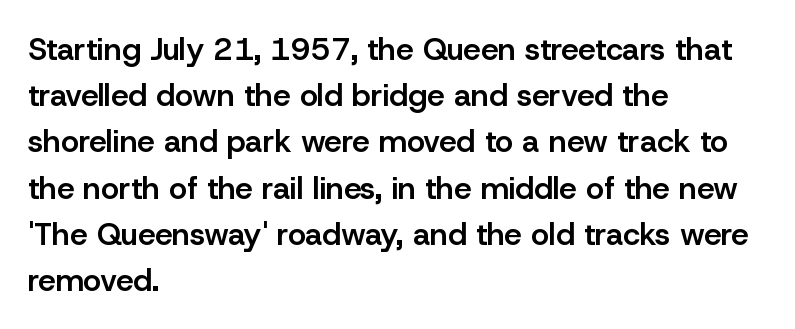
The letters advance in unequal steps, a hallmark of proportional type. Look at the tracking — it's just the regular setting, nothing added. Short and long lines alike share a common starting point at left. Students, this is semibold: more ink than regular, less than bold. The letters carry no serifs — their stems end cleanly without finishing strokes.
